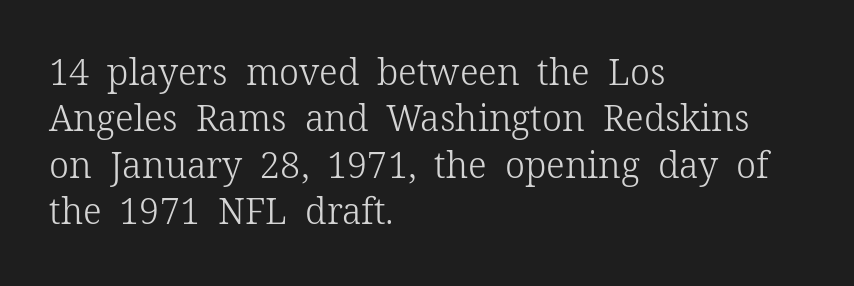
The image shows 36 px light serif type, upright; set left-aligned, normal line spacing (1.29x), normal letter spacing, not underlined; low stroke contrast and a medium x-height.
